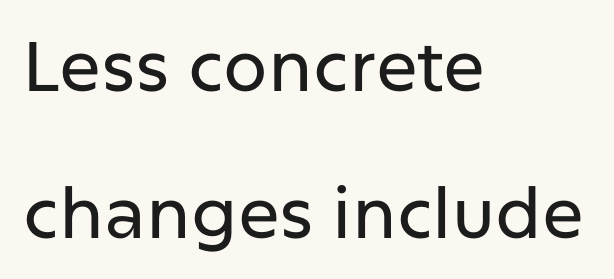
The image shows 70 px sans-serif type, upright; set left-aligned, loose line spacing (2.1x), normal letter spacing, not underlined; low stroke contrast and a medium x-height.
